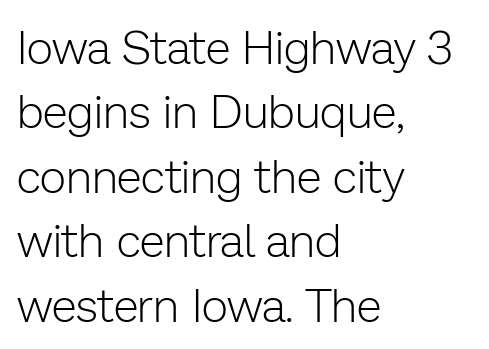
The image shows 46 px light sans-serif type, upright; set left-aligned, normal line spacing (1.4x), normal letter spacing, not underlined; low stroke contrast and a medium x-height.
